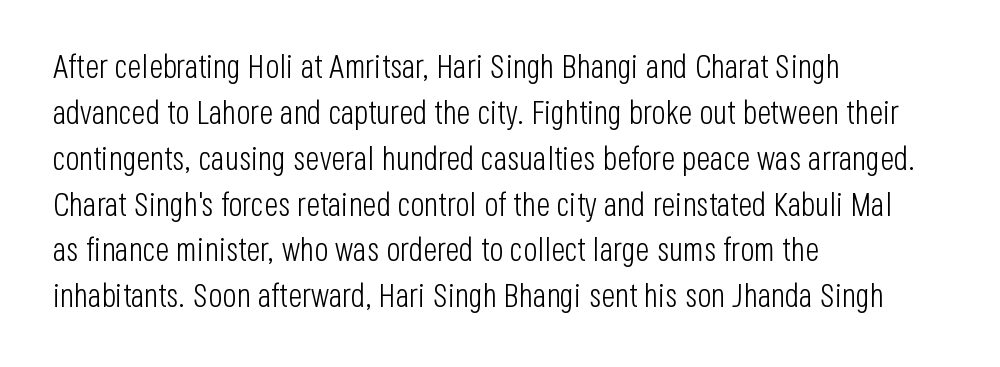
The image shows 33 px light, condensed sans-serif type, upright; set left-aligned, normal line spacing (1.39x), normal letter spacing, not underlined; low stroke contrast and a large x-height.
